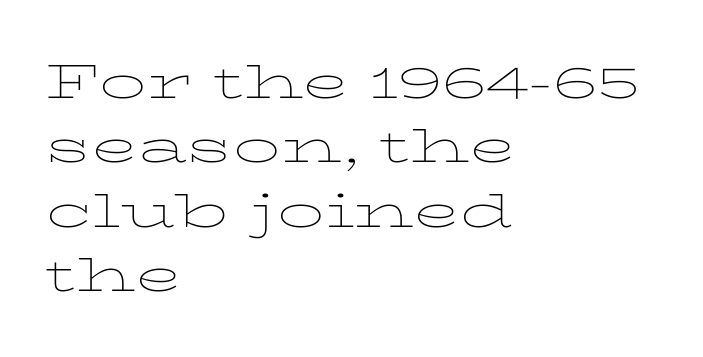
The line texture is even and compact thanks to regular tracking. Underlining? Definitely not there. The typesetting does not lean heavy: it is not bold. This sample has the flowing, uneven cadence of proportional lettering.
